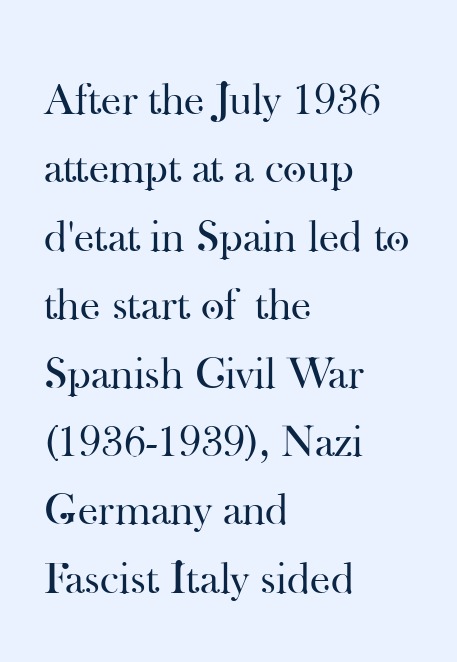
The image shows 45 px regular-weight serif type, upright; set left-aligned, normal line spacing (1.52x), normal letter spacing, not underlined; high stroke contrast and a small x-height.
